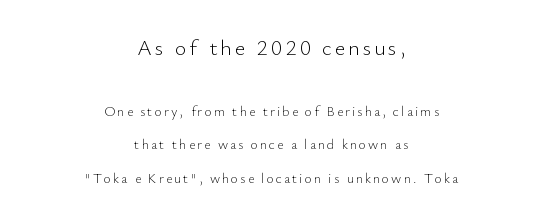
The image shows 22 px text type, upright; set centered, loose line spacing (2.38x), not underlined; the first (top) block is 1.57x larger.
